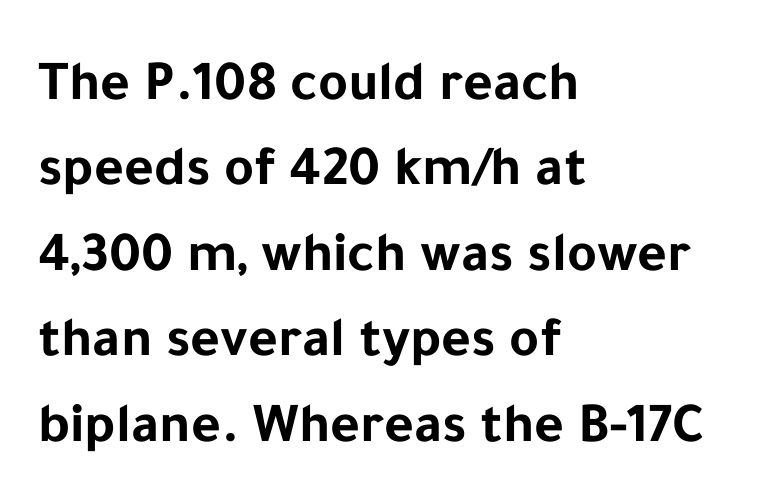
The rag falls on the right side of this text block. Letter spacing: default. Do the letters lean? They stand straight. Underlining? Definitely not there. Vertically, the passage feels balanced, rows spaced as you'd expect. Do the characters align in a grid? No, the font is proportional.
